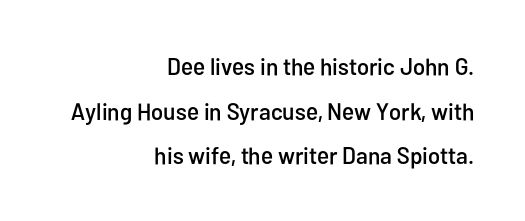
The image shows 24 px text type, upright; set right-aligned, line spacing 1.86x, normal letter spacing, not underlined.
